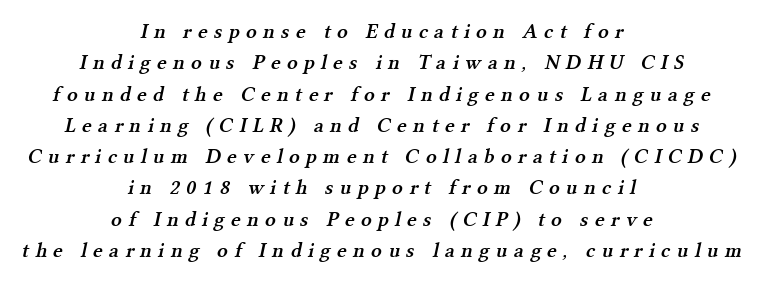
{"bold": "semi", "underline": "no", "align": "center", "line_spacing": "normal", "line_spacing_ratio": 1.49, "letter_spacing": "wide", "letter_spacing_em": 0.3, "glyph_px": 21}
